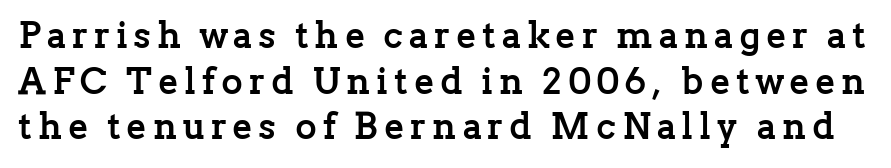
Note the varied advance widths — an 'i' is clearly narrower than an 'm'. The characters display serif detailing at their extremities. Compared with an ordinary text face, these strokes are far heavier — a full bold. Check the space under the baseline: it is left empty. The axis of the letterforms is exactly vertical.
